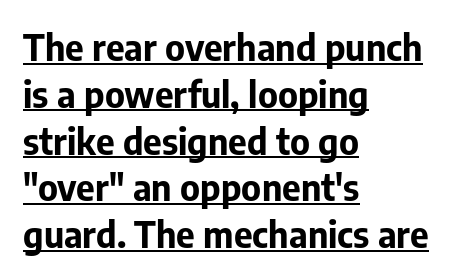
The image shows 36 px bold sans-serif type, upright; set left-aligned, normal line spacing (1.3x), normal letter spacing, underlined; low stroke contrast and a medium x-height.
